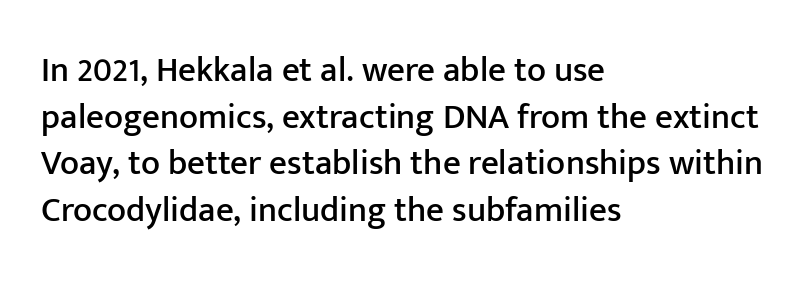
{"serif": "no", "italic": "no", "width": "normal", "stroke_contrast": "low", "x_height": "medium", "monospaced": "no", "underline": "no", "align": "left", "line_spacing": "normal", "line_spacing_ratio": 1.33, "letter_spacing": "normal", "letter_spacing_em": 0.0, "glyph_px": 35}
